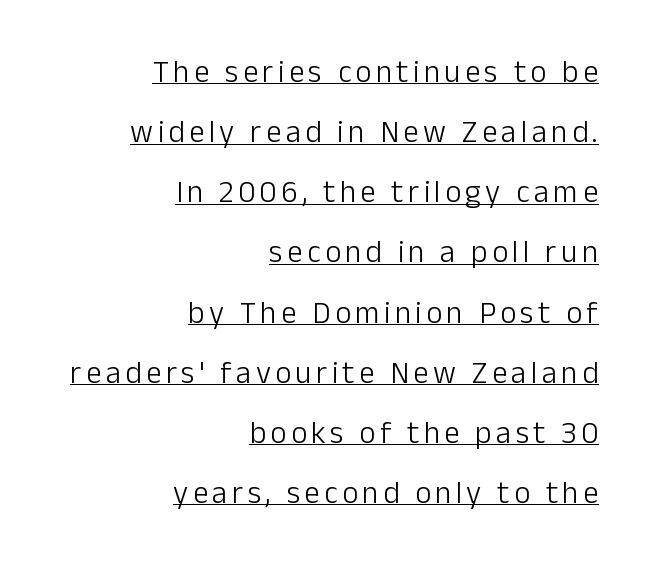
In designer terms, the underline attribute is active on this setting. The passage shown is typed in a proportional face where columns would drift. Quick note: interline space is abundant. Notice how the stems are strictly vertical — no italics here. Stem width sits at or under what a default text font uses. The passage shown is typeset with a sans-serif family.
